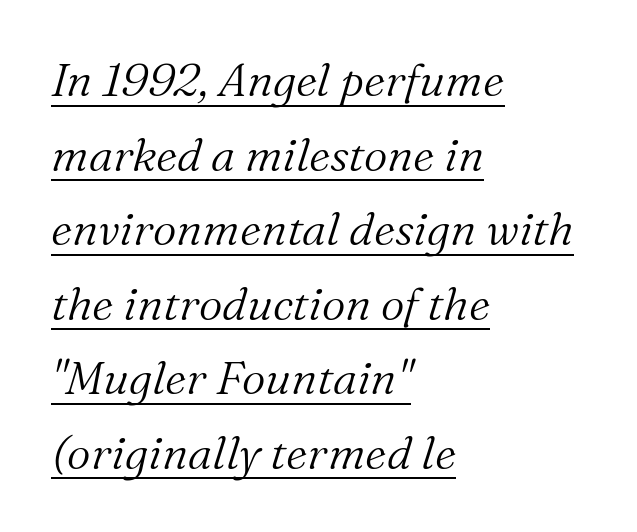
The image shows 46 px light serif type, italic (leaning right); set left-aligned, normal line spacing (1.62x), normal letter spacing, underlined; medium stroke contrast and a medium x-height.
